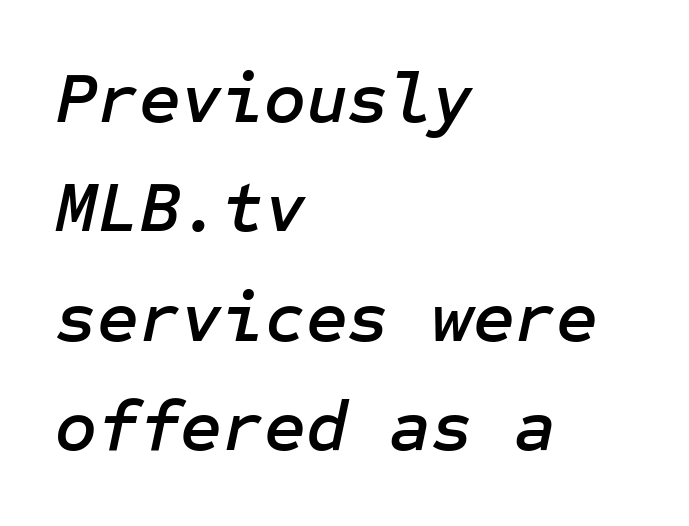
The image shows 72 px text type, italic (leaning right); set left-aligned, normal line spacing (1.52x), normal letter spacing, not underlined; low stroke contrast and a medium x-height.
